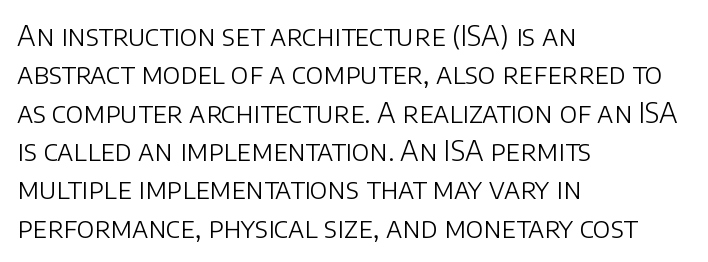
Q: Is the text bold? A: No.
Q: Is the text italic (slanted)? A: No, it is upright.
Q: Is the typeface a serif or a sans-serif typeface? A: Sans-serif.
Q: Is the text underlined? A: No.
Q: How is the paragraph aligned? A: Left-aligned.
Q: Is the spacing between letters normal or unusually wide? A: Normal.
Q: Is the spacing between lines tight, normal or loose? A: Normal.
Q: Width (condensed, normal, or wide)? A: Normal.
Q: Stroke contrast? A: Low.
Q: x-height? A: Large.
Q: Monospaced? A: No.
